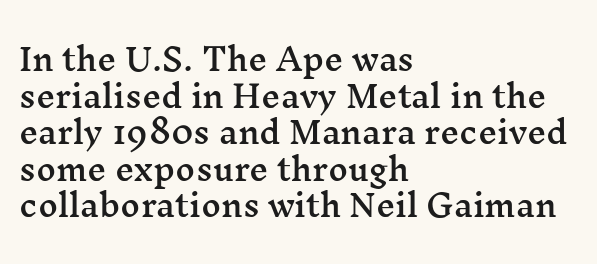
{"serif": "yes", "italic": "no", "width": "wide", "stroke_contrast": "medium", "x_height": "medium", "monospaced": "no", "underline": "no", "align": "left", "line_spacing_ratio": 1.22, "letter_spacing": "normal", "letter_spacing_em": 0.0, "glyph_px": 30}
